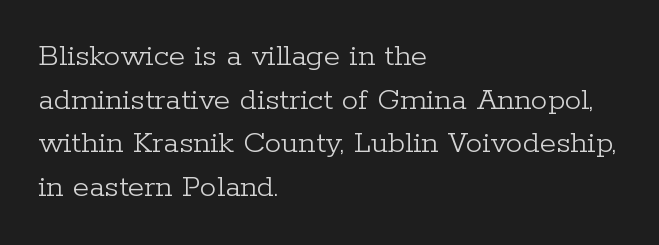
{"serif": "yes", "italic": "no", "bold": "no", "weight": "light", "width": "normal", "stroke_contrast": "low", "x_height": "medium", "monospaced": "no", "underline": "no", "align": "left", "line_spacing": "normal", "line_spacing_ratio": 1.32, "letter_spacing": "normal", "letter_spacing_em": 0.0, "glyph_px": 33}
